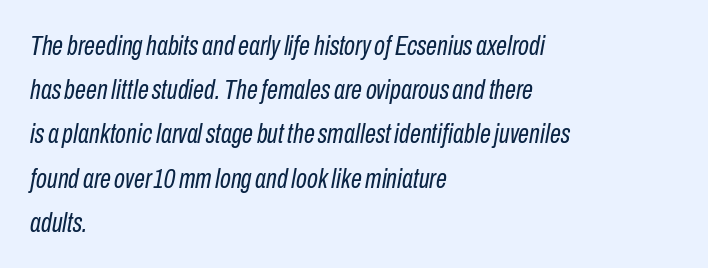
Q: Is the text bold? A: No.
Q: Is the text italic (slanted)? A: Yes, it leans right by about 10 degrees.
Q: Is the text underlined? A: No.
Q: How is the paragraph aligned? A: Left-aligned.
Q: Is the spacing between letters normal or unusually wide? A: Normal.
Q: Is the spacing between lines tight, normal or loose? A: Normal.
Q: Width (condensed, normal, or wide)? A: Condensed.
Q: Stroke contrast? A: Low.
Q: x-height? A: Medium.
Q: Monospaced? A: No.
